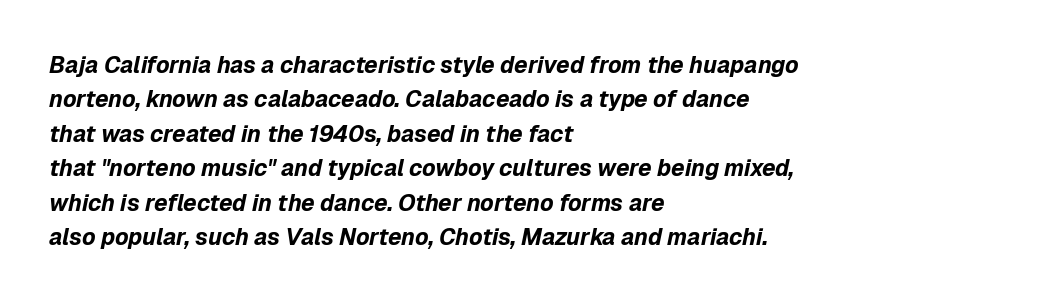
Every row of glyphs begins at an identical x-position on the left. There's an unmistakable incline to the writing here. Pretty heavy lettering here — definitely bold. In terms of letterspacing, this is plain default setting. Line spacing here is normal.
